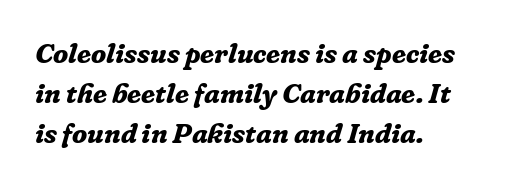
{"serif": "yes", "italic": "yes", "lean": "right", "slant_degrees": 16, "bold": "yes", "weight": "bold", "width": "normal", "stroke_contrast": "low", "x_height": "medium", "monospaced": "no", "underline": "no", "align": "left", "line_spacing": "normal", "line_spacing_ratio": 1.43, "letter_spacing": "normal", "letter_spacing_em": 0.0, "glyph_px": 28}
